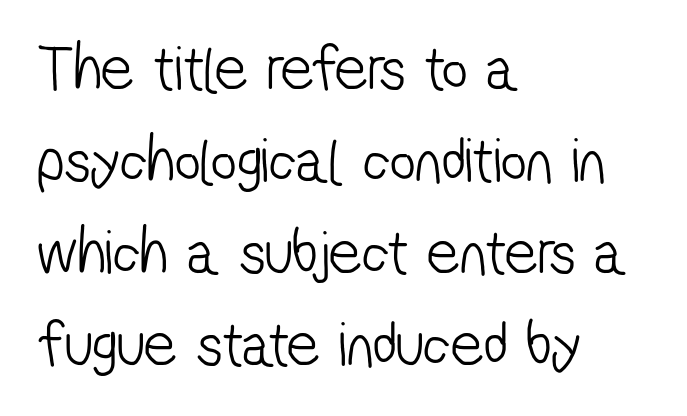
In terms of letterform style, serifs are entirely absent. The letters advance in unequal steps, a hallmark of proportional type. The line-height multiplier appears to be the usual default. No word sits above an underline. A student would call this left alignment; a typographer would say flush left, rag right. Letter spacing: default.
